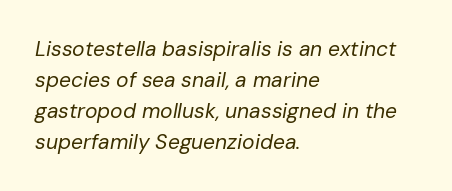
Q: Is the text bold? A: No.
Q: Is the text italic (slanted)? A: Yes, it leans right by about 10 degrees.
Q: Is the text underlined? A: No.
Q: How is the paragraph aligned? A: Left-aligned.
Q: Is the spacing between letters normal or unusually wide? A: Normal.
Q: Is the spacing between lines tight, normal or loose? A: Normal.
